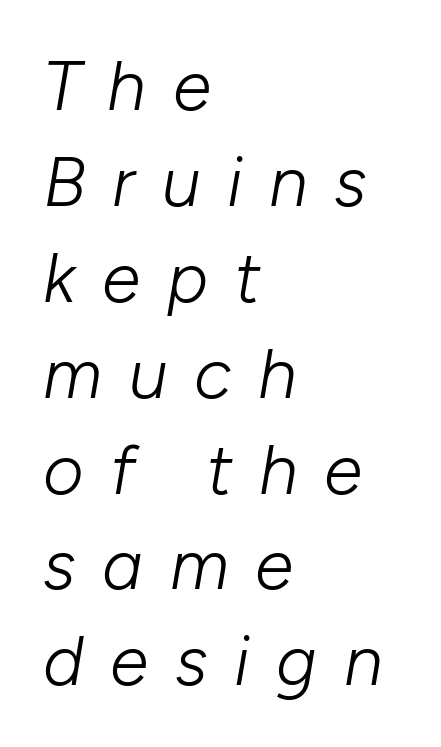
Q: Is the text bold? A: No.
Q: Is the text italic (slanted)? A: Yes, it leans right by about 10 degrees.
Q: Is the text underlined? A: No.
Q: How is the paragraph aligned? A: Left-aligned.
Q: Is the spacing between letters normal or unusually wide? A: Unusually wide.
Q: Is the spacing between lines tight, normal or loose? A: Normal.
Q: Width (condensed, normal, or wide)? A: Normal.
Q: Stroke contrast? A: Low.
Q: x-height? A: Medium.
Q: Monospaced? A: No.
